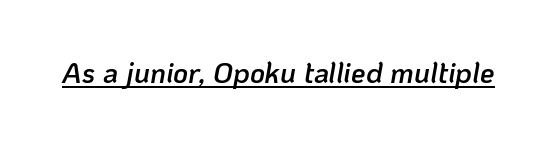
Q: Is the text bold? A: Semi-bold.
Q: Is the text italic (slanted)? A: Yes, it leans right by about 10 degrees.
Q: Is the text underlined? A: Yes.
Q: Is the spacing between letters normal or unusually wide? A: Normal.
Q: Width (condensed, normal, or wide)? A: Normal.
Q: Stroke contrast? A: Low.
Q: x-height? A: Medium.
Q: Monospaced? A: No.
